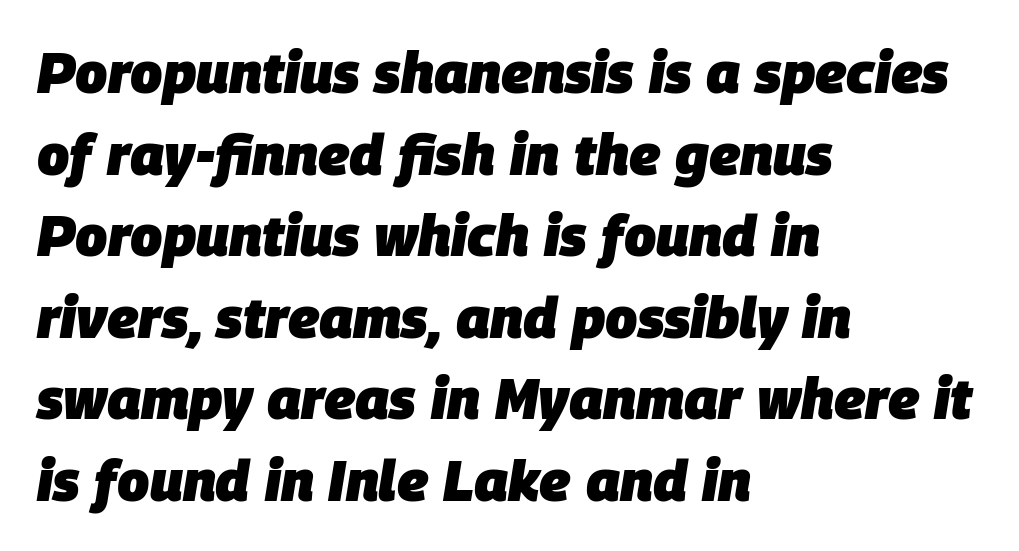
Q: Is the text bold? A: Yes.
Q: Is the text italic (slanted)? A: Yes, it leans right by about 9 degrees.
Q: Is the text underlined? A: No.
Q: How is the paragraph aligned? A: Left-aligned.
Q: Is the spacing between letters normal or unusually wide? A: Normal.
Q: Is the spacing between lines tight, normal or loose? A: Normal.
Q: Width (condensed, normal, or wide)? A: Normal.
Q: Stroke contrast? A: Low.
Q: x-height? A: Large.
Q: Monospaced? A: No.
